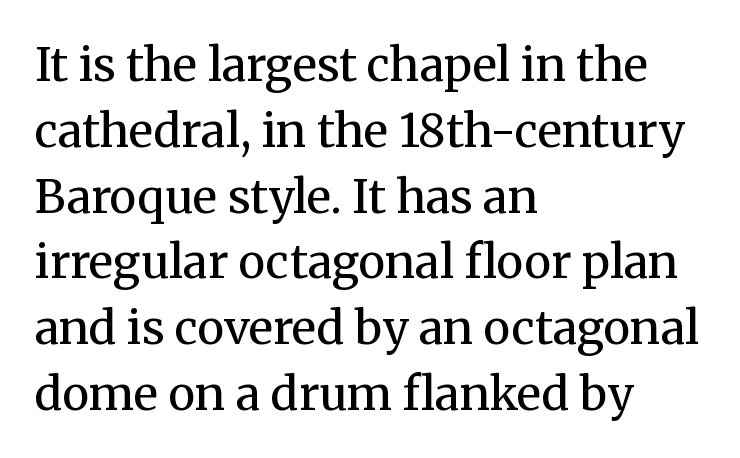
The baseline area is clear. Observe the serifs anchoring each vertical stroke in this sample. Each stroke keeps to a modest, everyday thickness or less. Whoever set this chose a conventional vertical rhythm. The axis of the letterforms is exactly vertical.
